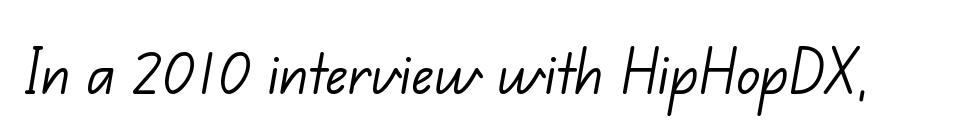
The image shows 73 px light sans-serif type; set normal letter spacing, not underlined; low stroke contrast and a small x-height.
